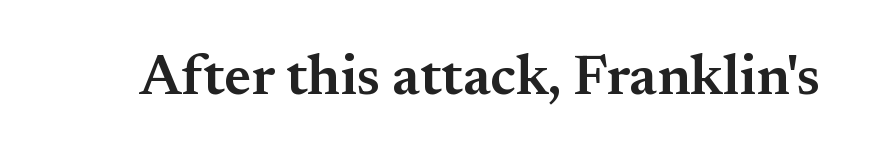
{"serif": "yes", "italic": "no", "bold": "semi", "weight": "semibold", "width": "normal", "stroke_contrast": "medium", "x_height": "small", "monospaced": "no", "underline": "no", "letter_spacing": "normal", "letter_spacing_em": 0.0, "glyph_px": 56}
